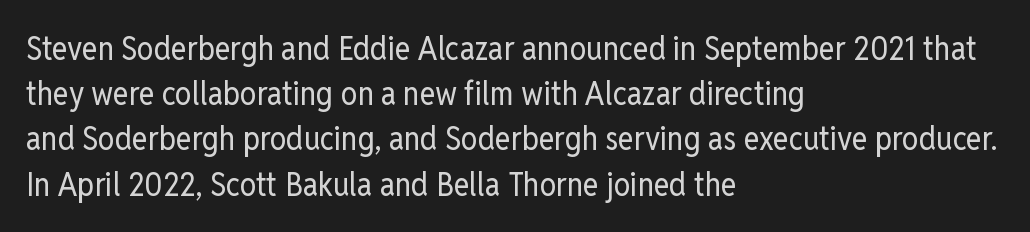
The image shows 33 px regular-weight, condensed sans-serif type, upright; set left-aligned, normal line spacing (1.37x), normal letter spacing, not underlined; low stroke contrast and a medium x-height.
